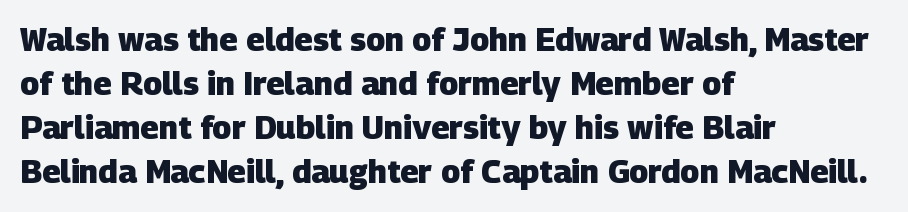
{"serif": "no", "bold": "yes", "weight": "heavy", "width": "normal", "stroke_contrast": "low", "x_height": "large", "monospaced": "no", "underline": "no", "align": "left", "line_spacing": "normal", "line_spacing_ratio": 1.38, "letter_spacing": "normal", "letter_spacing_em": 0.0, "glyph_px": 32}
